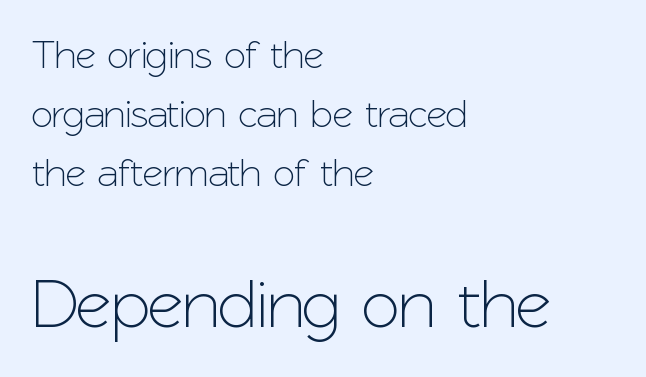
Q: Is the text italic (slanted)? A: No, it is upright.
Q: Is the typeface a serif or a sans-serif typeface? A: Sans-serif.
Q: Is the text underlined? A: No.
Q: How is the paragraph aligned? A: Left-aligned.
Q: Is the spacing between letters normal or unusually wide? A: Normal.
Q: Is the spacing between lines tight, normal or loose? A: Normal.
Q: Which block of text is set in a larger size, the first (top) or the second (bottom)? A: The second (bottom) one.
Q: Width (condensed, normal, or wide)? A: Normal.
Q: Stroke contrast? A: Low.
Q: x-height? A: Medium.
Q: Monospaced? A: No.
